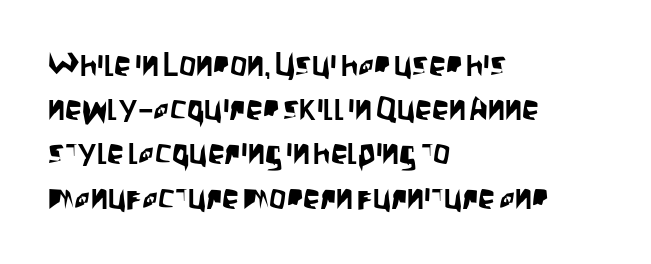
{"serif": "no", "italic": "no", "width": "condensed", "stroke_contrast": "low", "x_height": "large", "monospaced": "no", "underline": "no", "align": "left", "line_spacing": "normal", "line_spacing_ratio": 1.3, "letter_spacing": "normal", "letter_spacing_em": 0.0, "glyph_px": 34}
